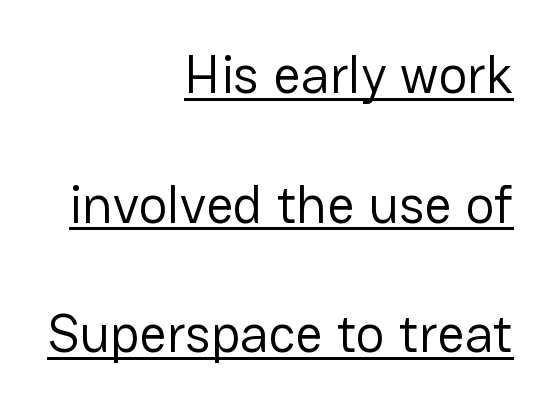
{"serif": "no", "italic": "no", "bold": "no", "weight": "regular", "width": "normal", "stroke_contrast": "low", "x_height": "medium", "monospaced": "no", "underline": "yes", "align": "right", "line_spacing": "loose", "line_spacing_ratio": 2.4, "letter_spacing": "normal", "letter_spacing_em": 0.0, "glyph_px": 54}
